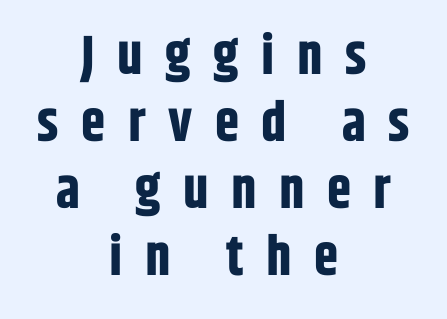
The image shows 55 px bold, condensed sans-serif type, upright; set centered, line spacing 1.22x, unusually wide letter spacing (+0.41 em), not underlined; low stroke contrast and a large x-height.
